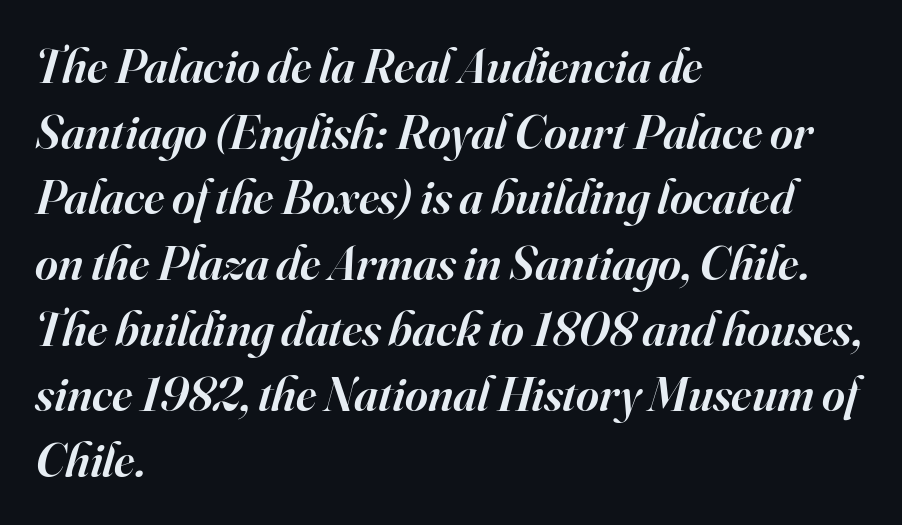
{"serif": "yes", "italic": "yes", "lean": "right", "slant_degrees": 16, "bold": "semi", "weight": "semibold", "width": "normal", "stroke_contrast": "high", "x_height": "small", "monospaced": "no", "underline": "no", "align": "left", "line_spacing": "normal", "line_spacing_ratio": 1.34, "letter_spacing": "normal", "letter_spacing_em": 0.0, "glyph_px": 49}
